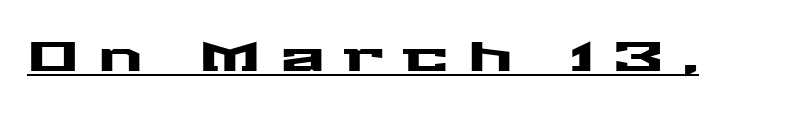
Q: Is the text italic (slanted)? A: No, it is upright.
Q: Is the typeface a serif or a sans-serif typeface? A: Sans-serif.
Q: Is the text underlined? A: Yes.
Q: Is the spacing between letters normal or unusually wide? A: Unusually wide.
Q: Width (condensed, normal, or wide)? A: Wide.
Q: Stroke contrast? A: Medium.
Q: x-height? A: Medium.
Q: Monospaced? A: No.
